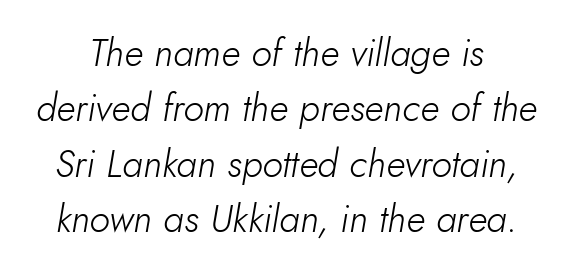
The image shows 38 px light type, italic (leaning right); set normal line spacing (1.46x), normal letter spacing, not underlined; low stroke contrast and a small x-height.
